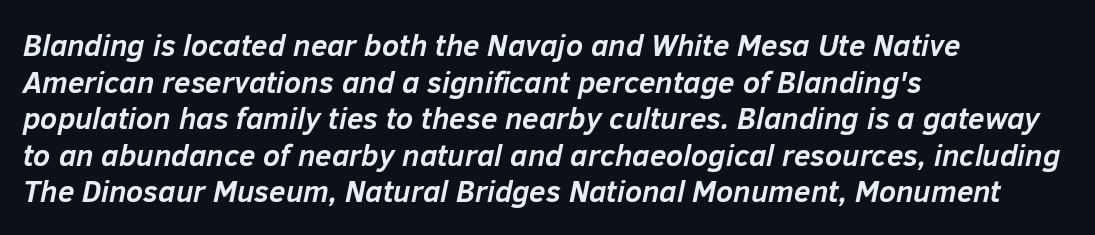
Q: Is the text bold? A: Yes.
Q: Is the text italic (slanted)? A: Yes, it leans right by about 12 degrees.
Q: Is the text underlined? A: No.
Q: How is the paragraph aligned? A: Left-aligned.
Q: Is the spacing between letters normal or unusually wide? A: Normal.
Q: Width (condensed, normal, or wide)? A: Normal.
Q: Stroke contrast? A: Low.
Q: x-height? A: Medium.
Q: Monospaced? A: No.
